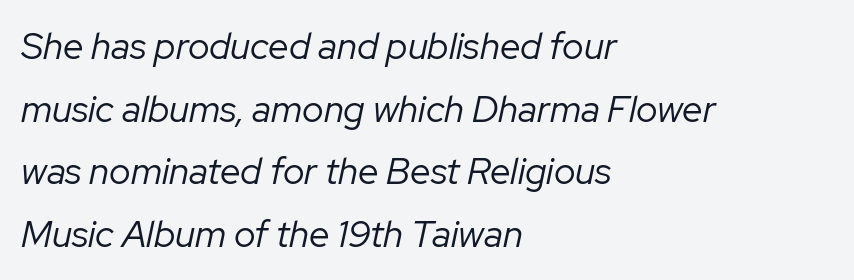
Q: Is the text bold? A: No.
Q: Is the text italic (slanted)? A: Yes, it leans right by about 12 degrees.
Q: Is the text underlined? A: No.
Q: How is the paragraph aligned? A: Left-aligned.
Q: Is the spacing between letters normal or unusually wide? A: Normal.
Q: Is the spacing between lines tight, normal or loose? A: Normal.
Q: Width (condensed, normal, or wide)? A: Normal.
Q: Stroke contrast? A: Low.
Q: x-height? A: Medium.
Q: Monospaced? A: No.
